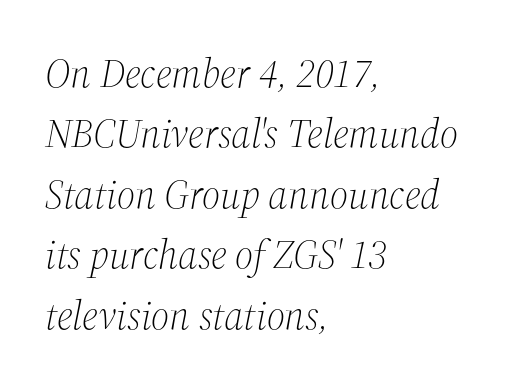
{"serif": "yes", "italic": "yes", "lean": "right", "slant_degrees": 12, "bold": "no", "weight": "light", "width": "normal", "stroke_contrast": "medium", "x_height": "medium", "monospaced": "no", "underline": "no", "align": "left", "line_spacing": "normal", "line_spacing_ratio": 1.51, "letter_spacing": "normal", "letter_spacing_em": 0.0, "glyph_px": 40}
